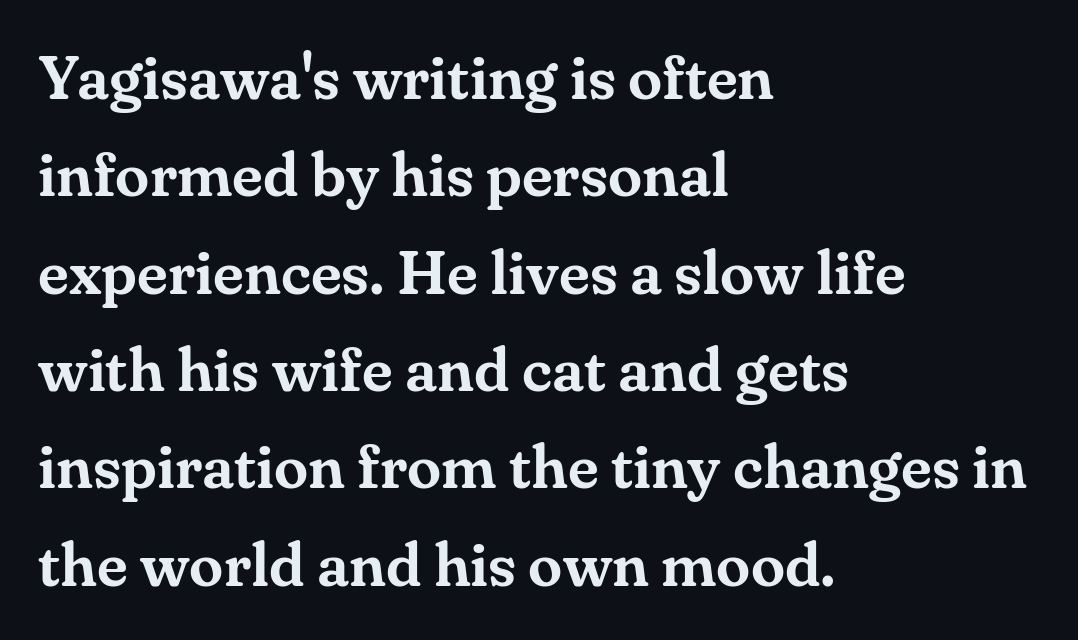
Q: Is the text italic (slanted)? A: No, it is upright.
Q: Is the typeface a serif or a sans-serif typeface? A: Serif.
Q: Is the text underlined? A: No.
Q: How is the paragraph aligned? A: Left-aligned.
Q: Is the spacing between letters normal or unusually wide? A: Normal.
Q: Is the spacing between lines tight, normal or loose? A: Normal.
Q: Width (condensed, normal, or wide)? A: Normal.
Q: Stroke contrast? A: Medium.
Q: x-height? A: Small.
Q: Monospaced? A: No.
